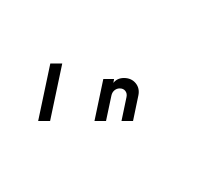
Q: Is the text bold? A: Yes.
Q: Is the text italic (slanted)? A: Yes, it leans right by about 12 degrees.
Q: Is the text underlined? A: No.
Q: Is the spacing between letters normal or unusually wide? A: Unusually wide.
Q: Width (condensed, normal, or wide)? A: Normal.
Q: Stroke contrast? A: Low.
Q: x-height? A: Medium.
Q: Monospaced? A: No.
